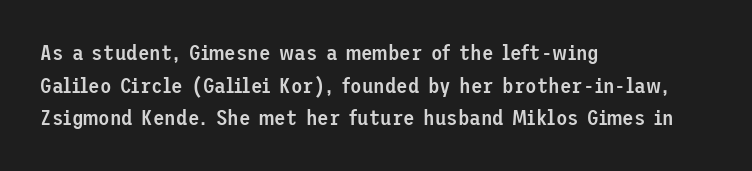
The image shows 21 px text type, upright; set left-aligned, normal line spacing (1.55x), normal letter spacing, not underlined.
